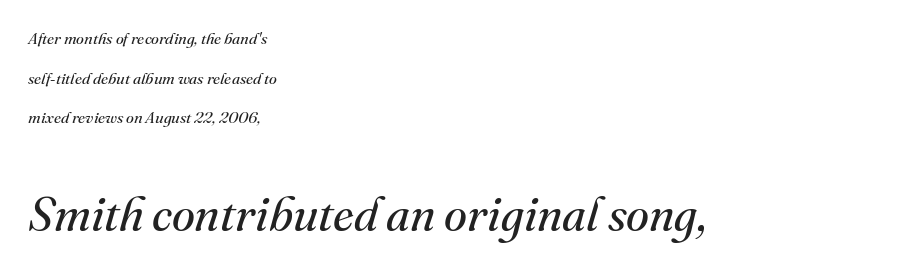
Q: Is the text bold? A: No.
Q: Is the text italic (slanted)? A: Yes, it leans right by about 16 degrees.
Q: Is the typeface a serif or a sans-serif typeface? A: Serif.
Q: Is the text underlined? A: No.
Q: How is the paragraph aligned? A: Left-aligned.
Q: Is the spacing between letters normal or unusually wide? A: Normal.
Q: Is the spacing between lines tight, normal or loose? A: Loose.
Q: Which block of text is set in a larger size, the first (top) or the second (bottom)? A: The second (bottom) one.
Q: Width (condensed, normal, or wide)? A: Normal.
Q: Stroke contrast? A: Medium.
Q: x-height? A: Small.
Q: Monospaced? A: No.
